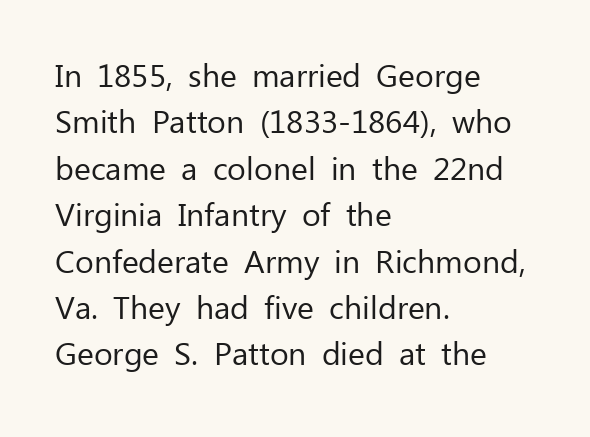
Q: Is the text bold? A: No.
Q: Is the text italic (slanted)? A: No, it is upright.
Q: Is the typeface a serif or a sans-serif typeface? A: Sans-serif.
Q: Is the text underlined? A: No.
Q: How is the paragraph aligned? A: Left-aligned.
Q: Is the spacing between letters normal or unusually wide? A: Normal.
Q: Is the spacing between lines tight, normal or loose? A: Normal.
Q: Width (condensed, normal, or wide)? A: Normal.
Q: Stroke contrast? A: Low.
Q: x-height? A: Medium.
Q: Monospaced? A: No.
